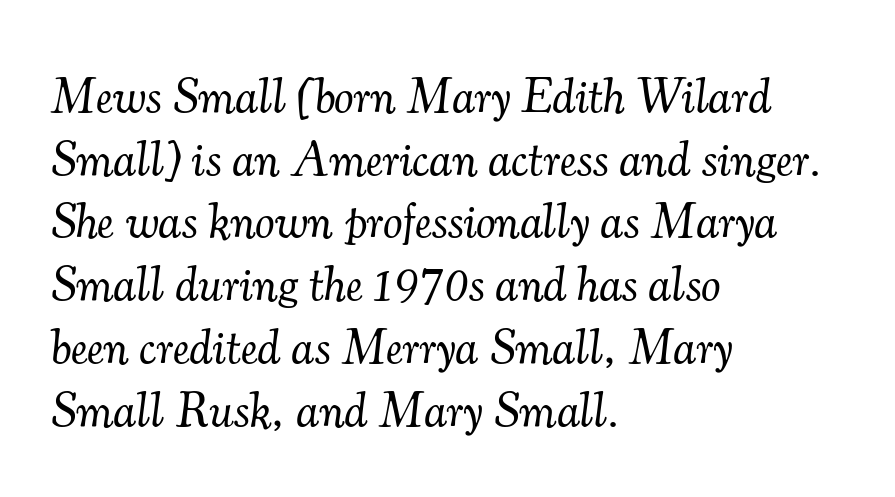
The image shows 49 px light serif type, italic (leaning right); set left-aligned, normal line spacing (1.28x), normal letter spacing, not underlined; medium stroke contrast and a small x-height.
